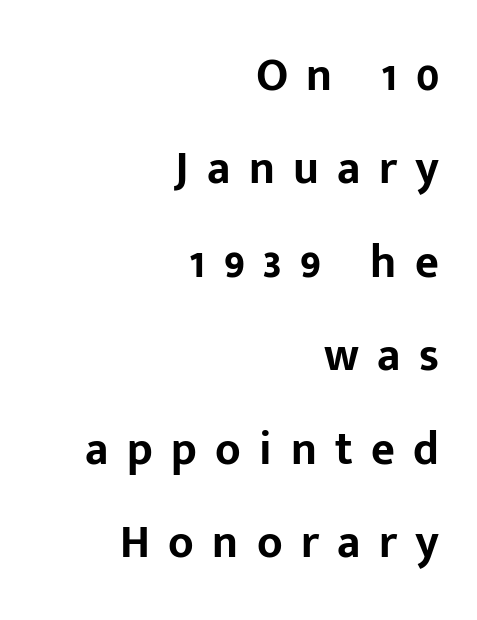
{"serif": "no", "italic": "no", "bold": "yes", "weight": "bold", "width": "normal", "stroke_contrast": "low", "x_height": "medium", "monospaced": "no", "underline": "no", "align": "right", "line_spacing": "loose", "line_spacing_ratio": 2.03, "letter_spacing": "wide", "letter_spacing_em": 0.4, "glyph_px": 46}
